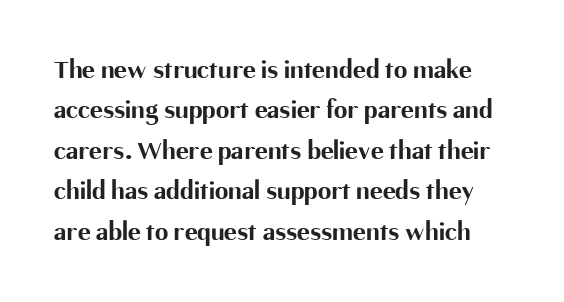
Q: Is the text bold? A: Yes.
Q: Is the text italic (slanted)? A: No, it is upright.
Q: Is the text underlined? A: No.
Q: Is the spacing between letters normal or unusually wide? A: Normal.
Q: Is the spacing between lines tight, normal or loose? A: Normal.
